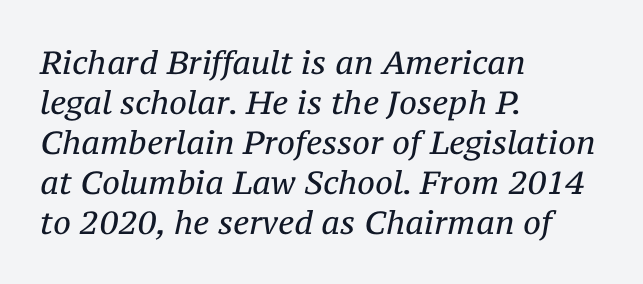
{"serif": "yes", "italic": "yes", "lean": "right", "slant_degrees": 12, "bold": "no", "weight": "regular", "width": "normal", "stroke_contrast": "medium", "x_height": "medium", "monospaced": "no", "underline": "no", "align": "left", "line_spacing": "normal", "line_spacing_ratio": 1.25, "letter_spacing": "normal", "letter_spacing_em": 0.0, "glyph_px": 32}
